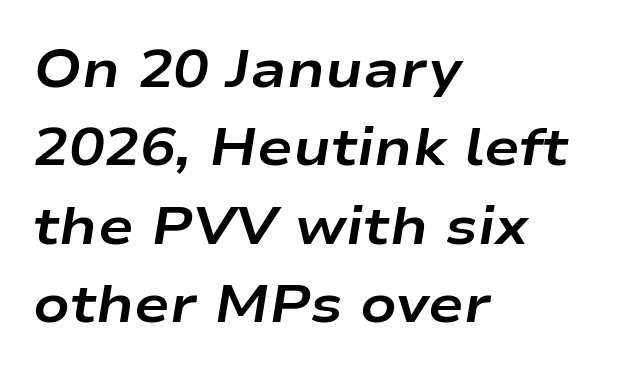
The image shows 53 px bold, wide type, italic (leaning right); set left-aligned, normal line spacing (1.48x), normal letter spacing, not underlined; low stroke contrast and a medium x-height.
